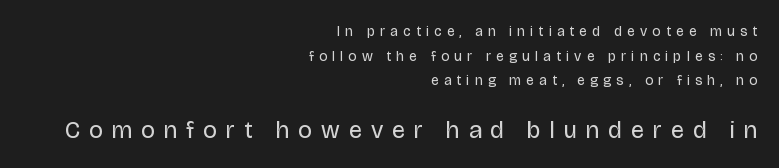
This reads as an unemphasized weight, regular at the heaviest. Posture: upright roman. Scale increases going downward across the two blocks. In terms of letterspacing, this is a distinctly airy, spread setting. Leftover space on each line is placed entirely before the opening word.
